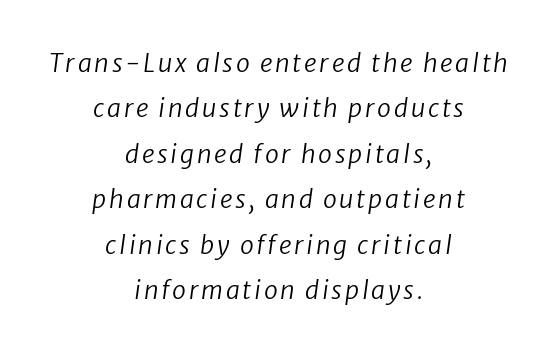
The image shows 25 px text type, italic (leaning right); set centered, line spacing 1.82x, not underlined.
